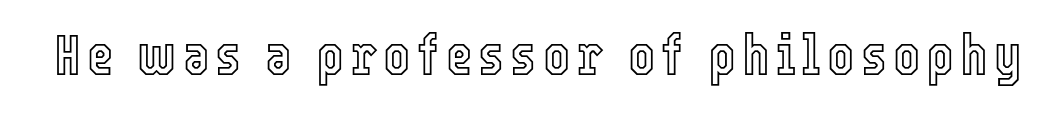
{"italic": "no", "width": "condensed", "x_height": "medium", "monospaced": "no", "underline": "no", "glyph_px": 57}
